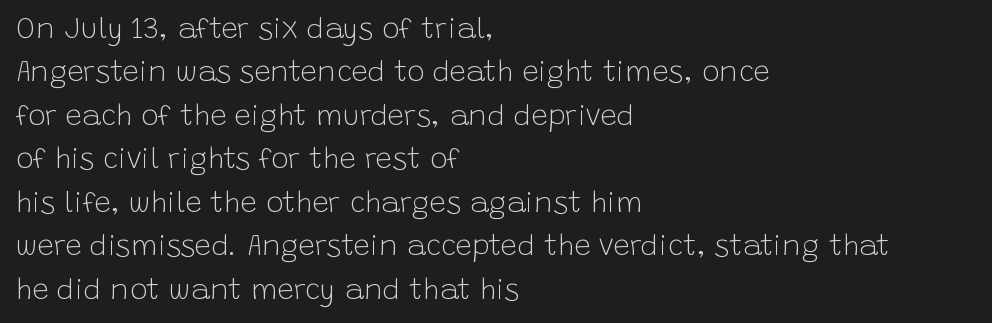
{"serif": "no", "italic": "no", "bold": "no", "weight": "light", "width": "normal", "stroke_contrast": "low", "x_height": "large", "monospaced": "no", "underline": "no", "align": "left", "line_spacing": "normal", "line_spacing_ratio": 1.5, "letter_spacing": "normal", "letter_spacing_em": 0.0, "glyph_px": 29}
